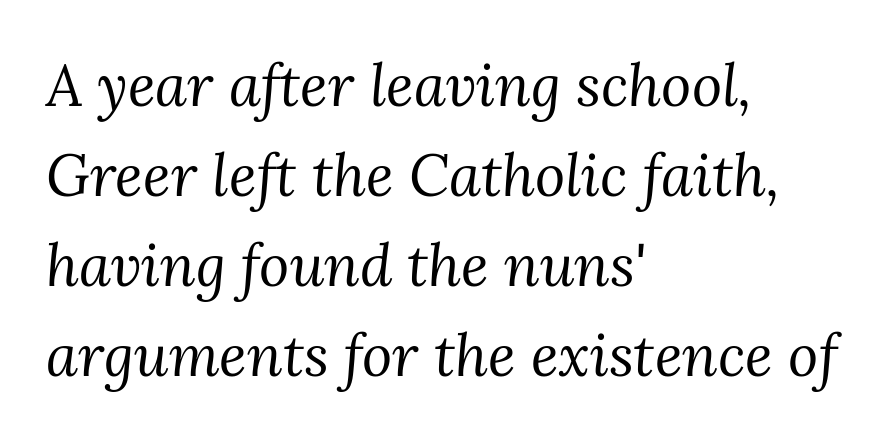
{"serif": "yes", "italic": "yes", "lean": "right", "slant_degrees": 3, "bold": "no", "weight": "regular", "width": "normal", "stroke_contrast": "medium", "x_height": "medium", "monospaced": "no", "underline": "no", "align": "left", "line_spacing": "normal", "line_spacing_ratio": 1.55, "letter_spacing": "normal", "letter_spacing_em": 0.0, "glyph_px": 58}
